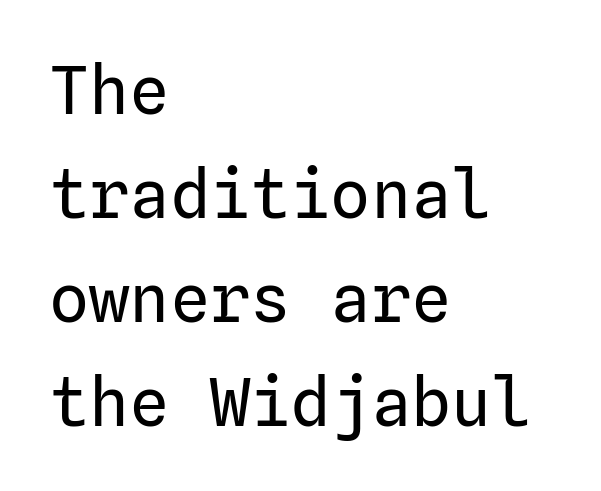
{"serif": "no", "italic": "no", "bold": "no", "weight": "regular", "width": "normal", "stroke_contrast": "low", "x_height": "medium", "underline": "no", "align": "left", "line_spacing": "normal", "line_spacing_ratio": 1.55, "letter_spacing": "normal", "letter_spacing_em": 0.0, "glyph_px": 67}
